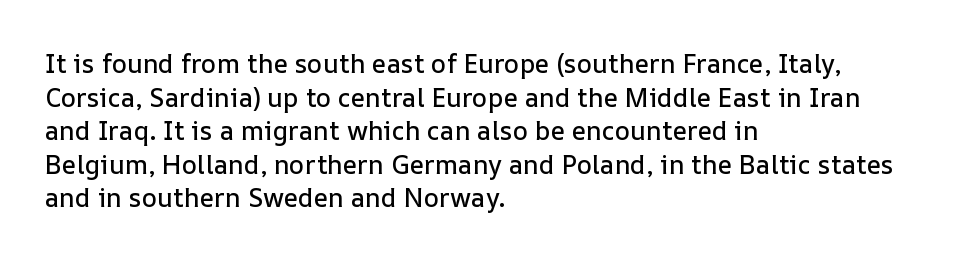
{"italic": "no", "underline": "no", "align": "left", "line_spacing": "normal", "line_spacing_ratio": 1.29, "letter_spacing": "normal", "letter_spacing_em": 0.0, "glyph_px": 26}
